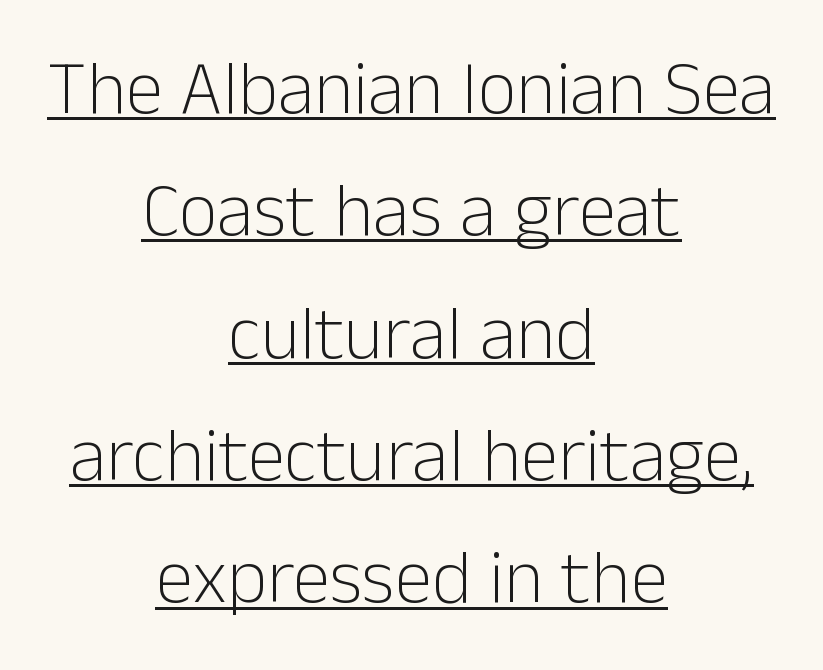
Italic: no, the glyphs are upright roman. Letterform terminals end flat and unadorned throughout the passage. A rule runs beneath these lines of type. Character widths vary here, with narrow letters taking less room than wide ones. Nothing unusual about the tracking: characters are spaced as the font intends.
